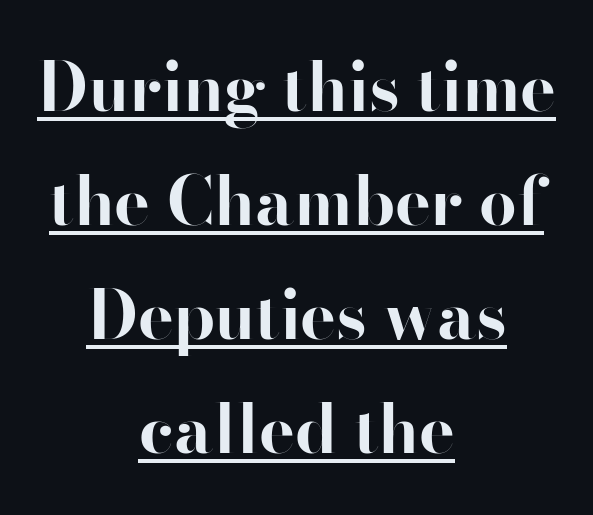
The image shows 67 px bold sans-serif type, upright; set centered, normal line spacing (1.7x), normal letter spacing, underlined; high stroke contrast and a small x-height.
